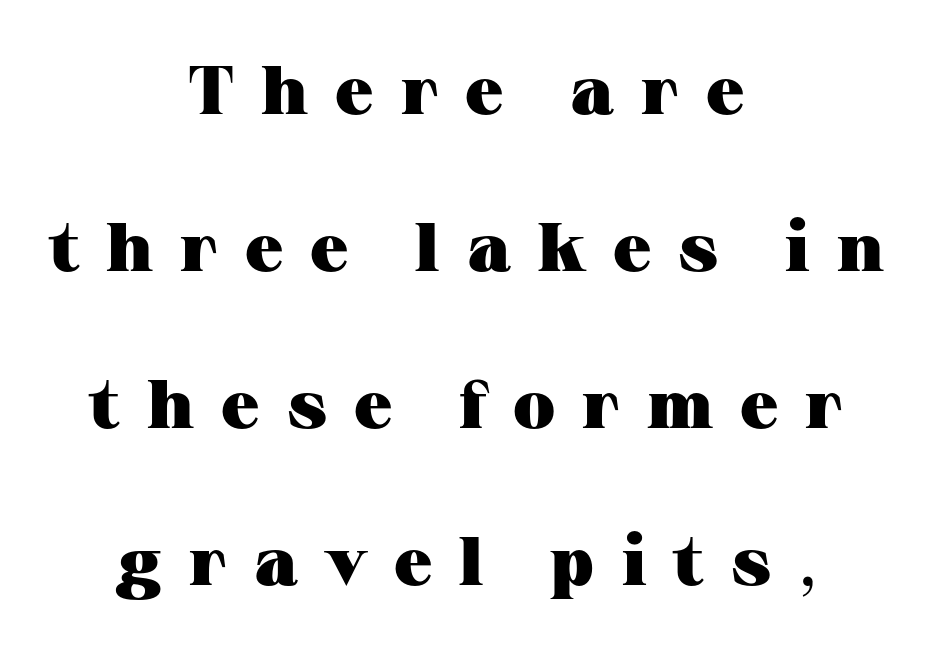
The image shows 68 px heavy, wide serif type, upright; set centered, loose line spacing (2.31x), unusually wide letter spacing (+0.4 em), not underlined; medium stroke contrast and a medium x-height.
